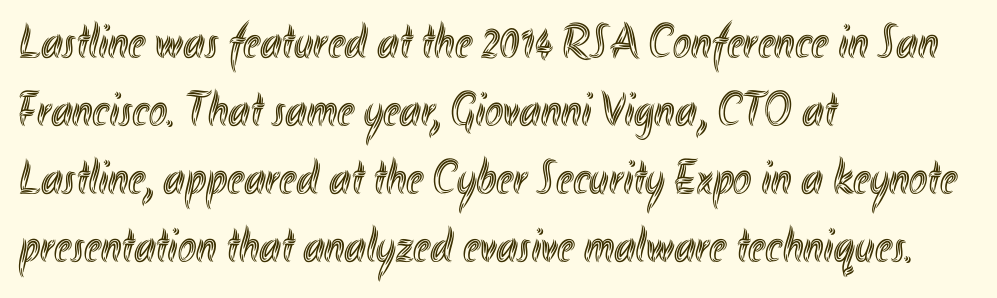
Q: Is the text italic (slanted)? A: Yes.
Q: Is the text underlined? A: No.
Q: How is the paragraph aligned? A: Left-aligned.
Q: Is the spacing between letters normal or unusually wide? A: Normal.
Q: Is the spacing between lines tight, normal or loose? A: Normal.
Q: Width (condensed, normal, or wide)? A: Condensed.
Q: x-height? A: Small.
Q: Monospaced? A: No.
